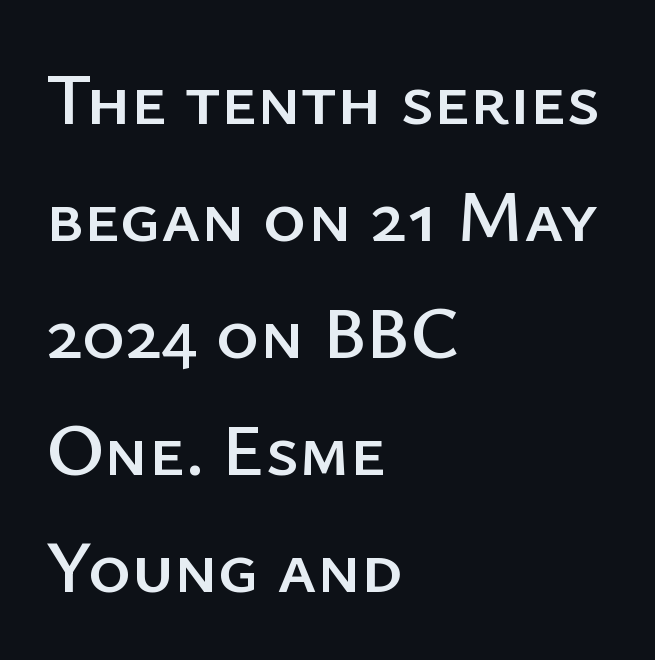
The image shows 74 px sans-serif type, upright; set left-aligned, normal line spacing (1.58x), normal letter spacing, not underlined; low stroke contrast and a medium x-height.
